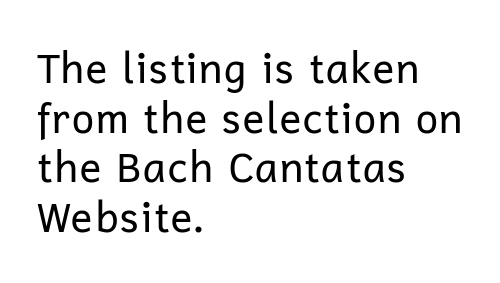
Q: Is the text bold? A: No.
Q: Is the text italic (slanted)? A: No, it is upright.
Q: Is the typeface a serif or a sans-serif typeface? A: Sans-serif.
Q: Is the text underlined? A: No.
Q: How is the paragraph aligned? A: Left-aligned.
Q: Is the spacing between letters normal or unusually wide? A: Normal.
Q: Width (condensed, normal, or wide)? A: Normal.
Q: Stroke contrast? A: Low.
Q: x-height? A: Medium.
Q: Monospaced? A: No.
